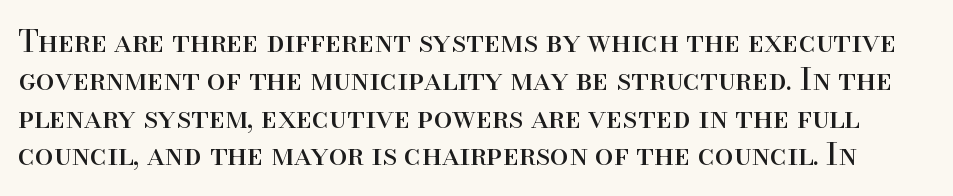
Q: Is the text bold? A: No.
Q: Is the text italic (slanted)? A: No, it is upright.
Q: Is the typeface a serif or a sans-serif typeface? A: Serif.
Q: Is the text underlined? A: No.
Q: Is the spacing between letters normal or unusually wide? A: Normal.
Q: Is the spacing between lines tight, normal or loose? A: Normal.
Q: Width (condensed, normal, or wide)? A: Normal.
Q: Stroke contrast? A: High.
Q: x-height? A: Small.
Q: Monospaced? A: No.
